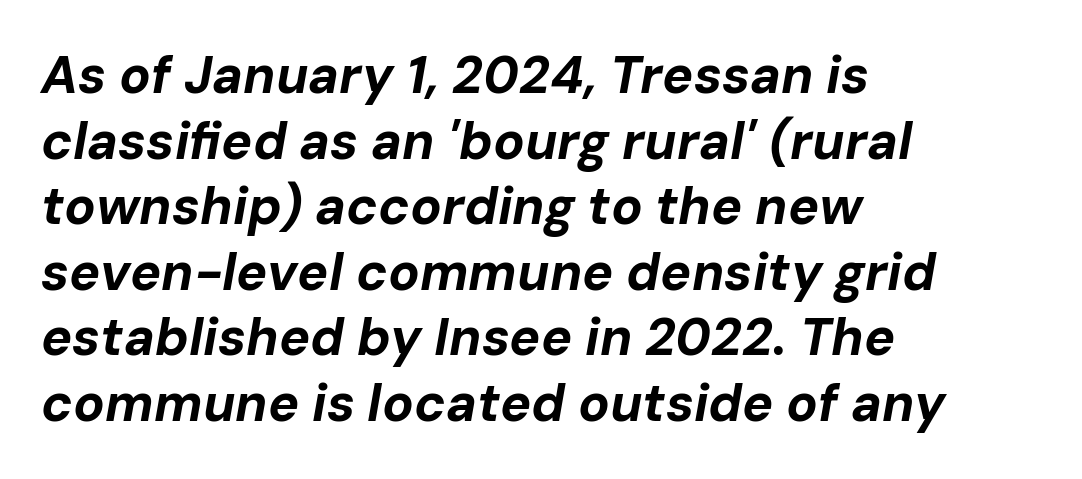
The rendering anchors every line to the left-hand side. Do the characters align in a grid? No, the font is proportional. There's an unmistakable incline to the writing here. Default kerning and tracking; the words read as compact shapes. The space directly below the letters is spotless. Is there much room between lines? A standard amount, neither cramped nor airy.
